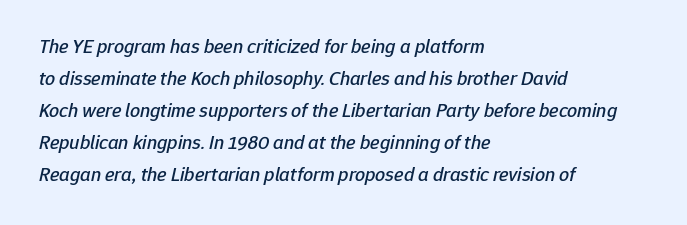
Q: Is the text italic (slanted)? A: Yes, it leans right by about 12 degrees.
Q: Is the text underlined? A: No.
Q: How is the paragraph aligned? A: Left-aligned.
Q: Is the spacing between letters normal or unusually wide? A: Normal.
Q: Is the spacing between lines tight, normal or loose? A: Normal.
